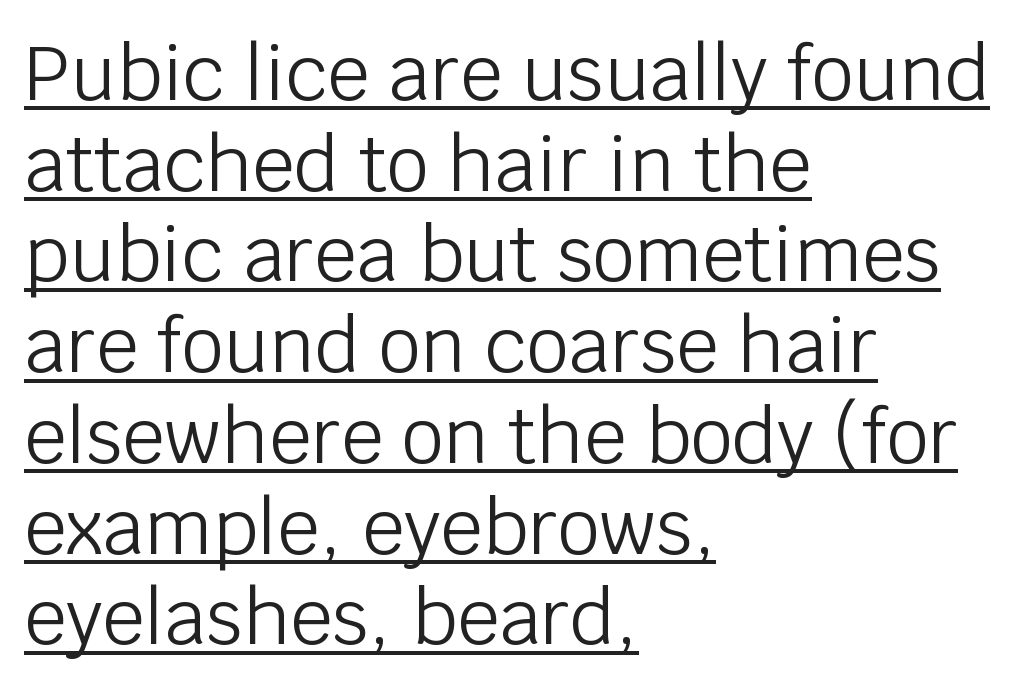
Spacing verdict: proportional, widths tailored to each character. The paragraph has a hard left edge and a soft right edge. Short note: letters normally spaced. Students, observe the line beneath the letters — that is underlining.
